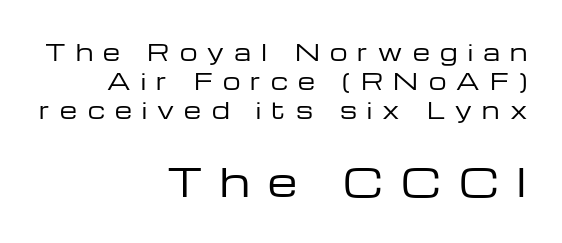
{"serif": "no", "italic": "no", "bold": "no", "weight": "regular", "width": "wide", "stroke_contrast": "low", "x_height": "medium", "monospaced": "no", "underline": "no", "align": "right", "line_spacing": "normal", "line_spacing_ratio": 1.32, "letter_spacing": "wide", "letter_spacing_em": 0.47, "larger_block": "second", "size_ratio": 1.73, "glyph_px": 38}
